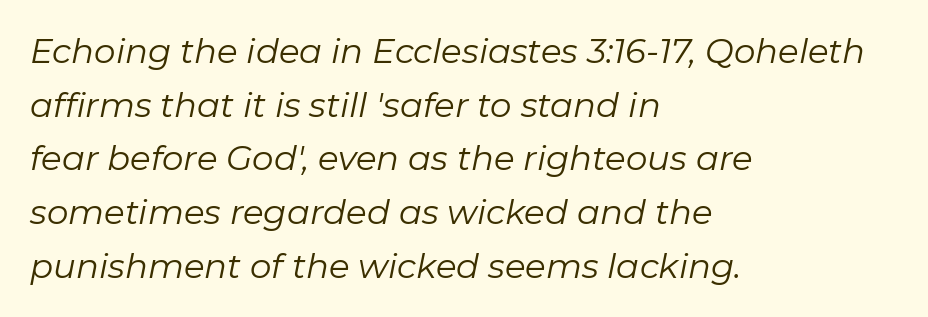
Q: Is the text bold? A: No.
Q: Is the text italic (slanted)? A: Yes, it leans right by about 11 degrees.
Q: Is the text underlined? A: No.
Q: How is the paragraph aligned? A: Left-aligned.
Q: Is the spacing between letters normal or unusually wide? A: Normal.
Q: Is the spacing between lines tight, normal or loose? A: Normal.
Q: Width (condensed, normal, or wide)? A: Normal.
Q: Stroke contrast? A: Low.
Q: x-height? A: Medium.
Q: Monospaced? A: No.
